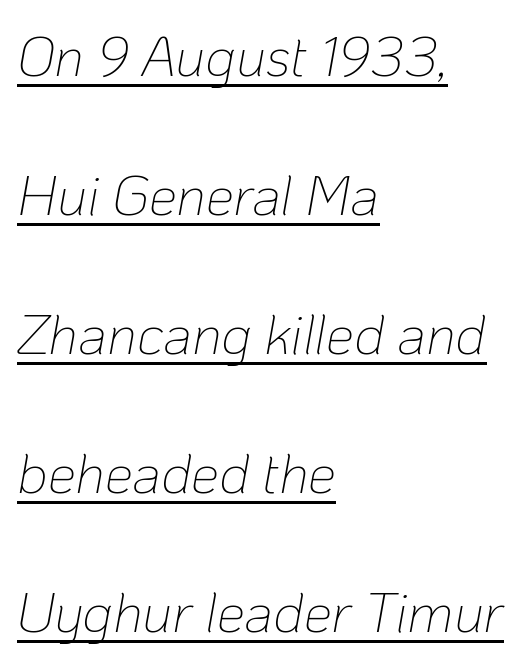
These lines are rendered in a variable-pitch font. Underline: present. Designer's note — italics engaged. Reading down the block, your eye returns to a fixed left position each line.
